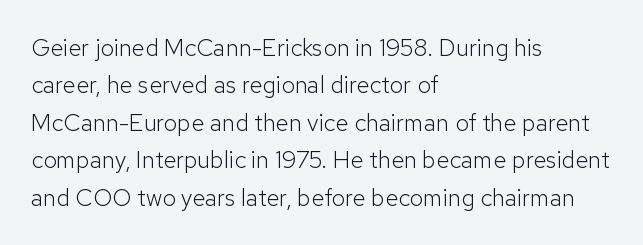
Q: Is the text bold? A: No.
Q: Is the text italic (slanted)? A: No, it is upright.
Q: Is the text underlined? A: No.
Q: How is the paragraph aligned? A: Left-aligned.
Q: Is the spacing between letters normal or unusually wide? A: Normal.
Q: Is the spacing between lines tight, normal or loose? A: Normal.
